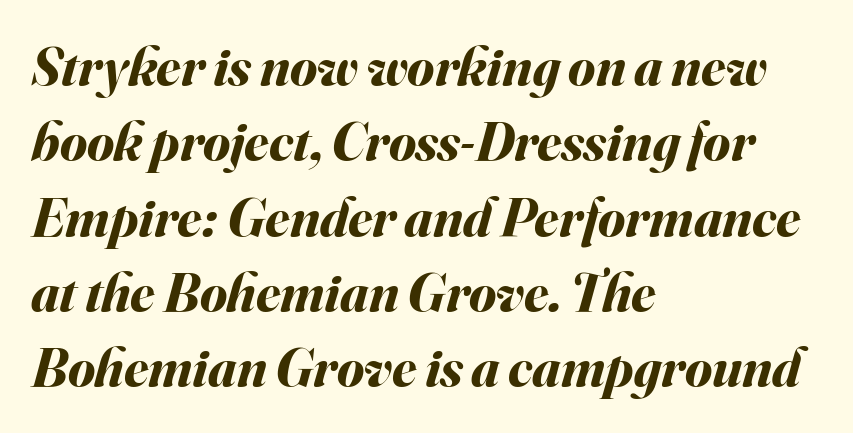
The image shows 55 px bold type, italic (leaning right); set left-aligned, normal line spacing (1.37x), normal letter spacing, not underlined; medium stroke contrast and a small x-height.
